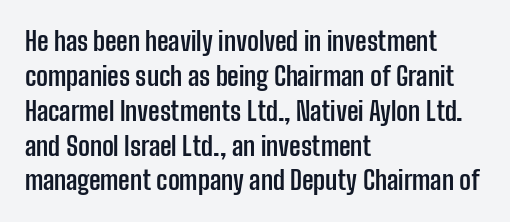
The image shows 26 px bold type, upright; set left-aligned, normal line spacing (1.34x), normal letter spacing, not underlined.
